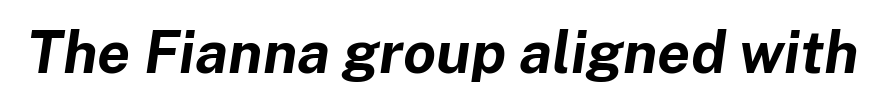
Q: Is the text bold? A: Yes.
Q: Is the text italic (slanted)? A: Yes, it leans right by about 8 degrees.
Q: Is the text underlined? A: No.
Q: Is the spacing between letters normal or unusually wide? A: Normal.
Q: Width (condensed, normal, or wide)? A: Normal.
Q: Stroke contrast? A: Low.
Q: x-height? A: Medium.
Q: Monospaced? A: No.
